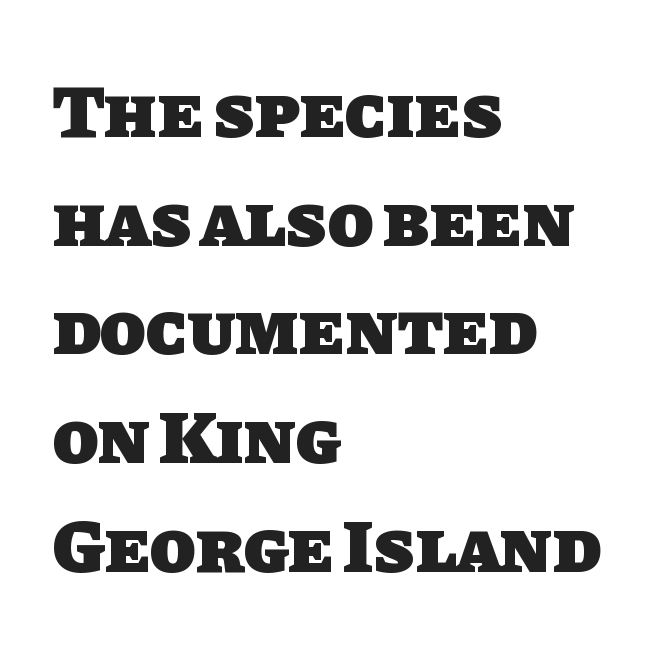
{"serif": "no", "bold": "yes", "weight": "heavy", "width": "normal", "stroke_contrast": "low", "x_height": "large", "monospaced": "no", "underline": "no", "align": "left", "line_spacing": "normal", "line_spacing_ratio": 1.45, "letter_spacing": "normal", "letter_spacing_em": 0.0, "glyph_px": 75}
